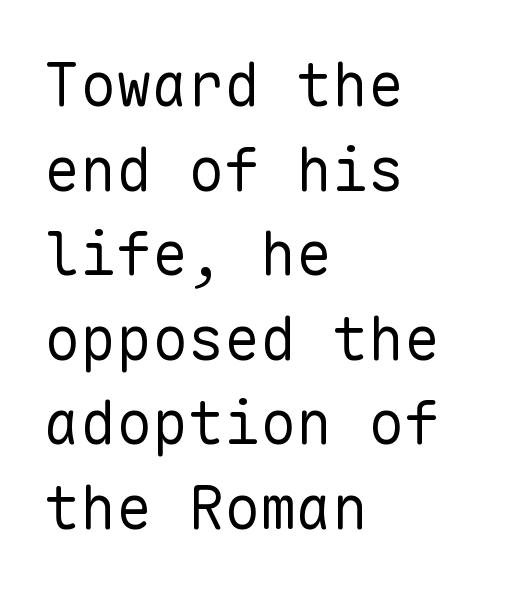
{"serif": "no", "italic": "no", "bold": "no", "weight": "regular", "width": "normal", "stroke_contrast": "low", "x_height": "medium", "monospaced": "yes", "underline": "no", "align": "left", "line_spacing": "normal", "line_spacing_ratio": 1.41, "letter_spacing": "normal", "letter_spacing_em": 0.0, "glyph_px": 60}
